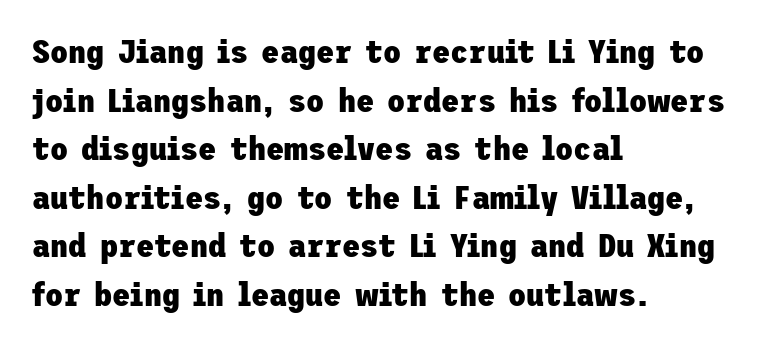
{"serif": "no", "italic": "no", "bold": "yes", "weight": "heavy", "width": "normal", "stroke_contrast": "low", "x_height": "medium", "underline": "no", "align": "left", "line_spacing": "normal", "line_spacing_ratio": 1.47, "letter_spacing": "normal", "letter_spacing_em": 0.0, "glyph_px": 33}
